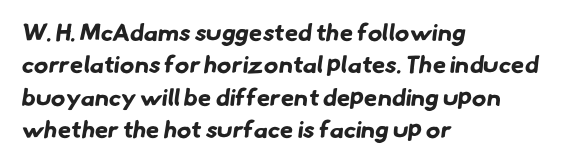
{"bold": "yes", "underline": "no", "align": "left", "line_spacing": "normal", "line_spacing_ratio": 1.35, "letter_spacing": "normal", "letter_spacing_em": 0.0, "glyph_px": 24}
